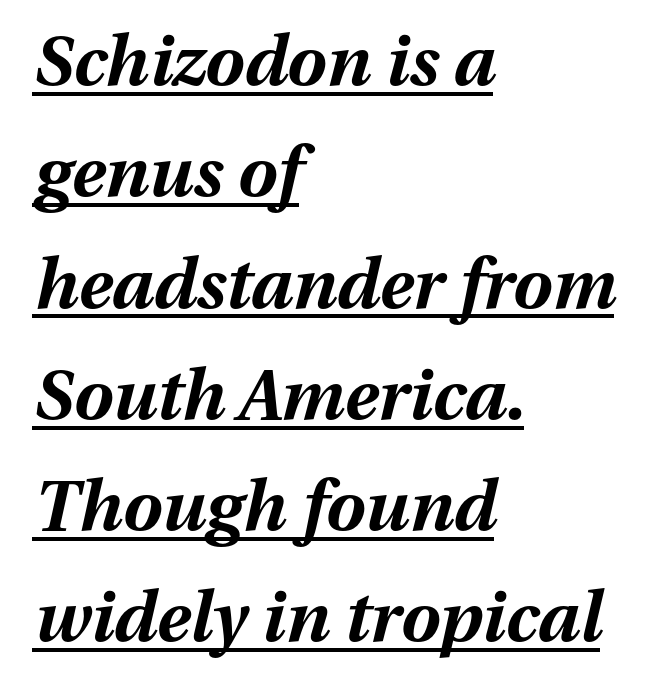
Here the designer chose a conventional face with non-uniform glyph widths. A classic flush-left, rag-right setting is used for this passage. Designer's note — italics engaged. The rows are spaced the way most documents space them. A baseline rule has been typeset under these characters.
